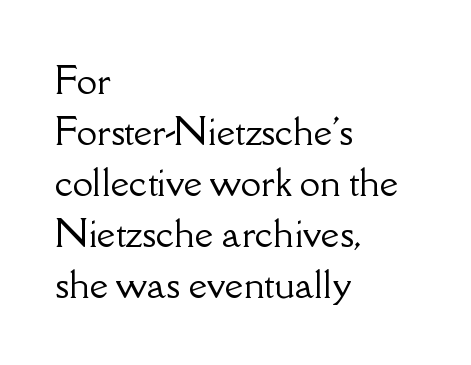
The image shows 36 px serif type, upright; set left-aligned, normal line spacing (1.42x), normal letter spacing, not underlined; low stroke contrast and a small x-height.
